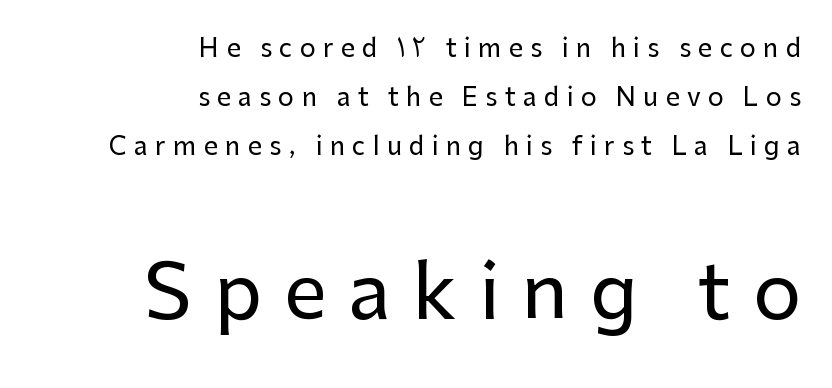
Q: Is the text italic (slanted)? A: No, it is upright.
Q: Is the typeface a serif or a sans-serif typeface? A: Sans-serif.
Q: Is the text underlined? A: No.
Q: How is the paragraph aligned? A: Right-aligned.
Q: Is the spacing between letters normal or unusually wide? A: Unusually wide.
Q: Is the spacing between lines tight, normal or loose? A: Loose.
Q: Which block of text is set in a larger size, the first (top) or the second (bottom)? A: The second (bottom) one.
Q: Width (condensed, normal, or wide)? A: Normal.
Q: Stroke contrast? A: Low.
Q: x-height? A: Medium.
Q: Monospaced? A: No.
